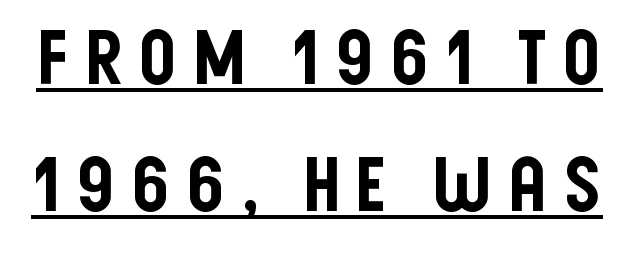
What decoration does the sample have? An underline. Tall strokes in this sample are plumb rather than angled. The rows are spaced the way most documents space them. The letters advance in unequal steps, a hallmark of proportional type. To sum up the face: it is a sans, with no serifs.
